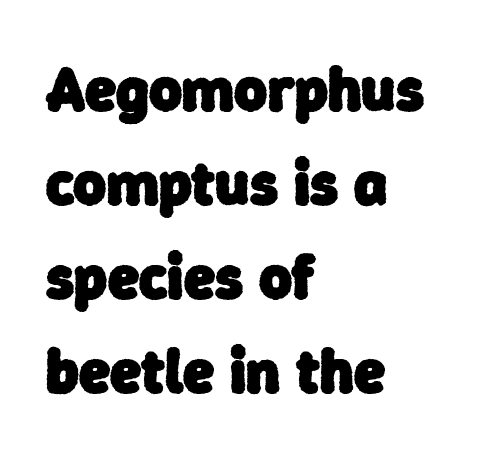
Stroke terminals: plain, sans-serif. Type without underlining. On the weight axis this lands at bold, roughly 700. The rendering uses natural spacing where letterforms have individual widths.
